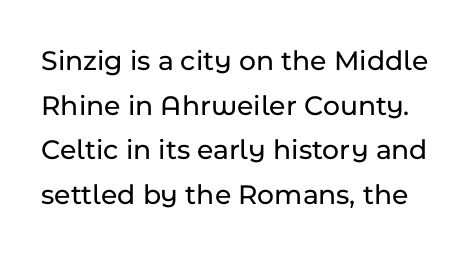
The image shows 29 px sans-serif type, upright; set normal line spacing (1.54x), normal letter spacing, not underlined; low stroke contrast and a medium x-height.
